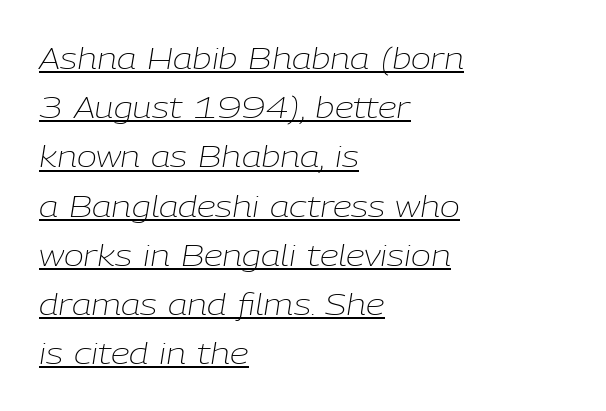
Q: Is the text bold? A: No.
Q: Is the text italic (slanted)? A: Yes, it leans right by about 9 degrees.
Q: Is the text underlined? A: Yes.
Q: How is the paragraph aligned? A: Left-aligned.
Q: Is the spacing between letters normal or unusually wide? A: Normal.
Q: Is the spacing between lines tight, normal or loose? A: Normal.
Q: Width (condensed, normal, or wide)? A: Normal.
Q: Stroke contrast? A: Low.
Q: x-height? A: Medium.
Q: Monospaced? A: No.
